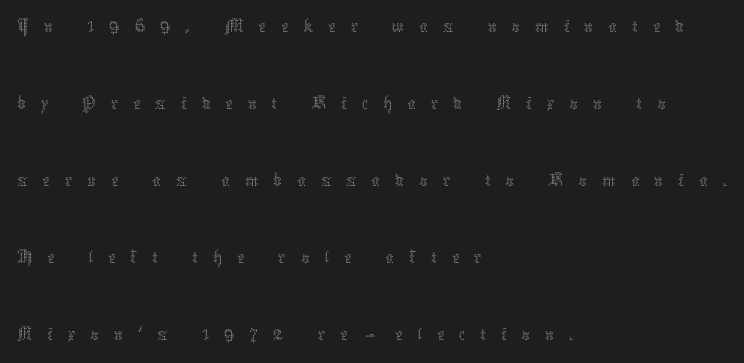
Q: Is the text bold? A: No.
Q: Is the text italic (slanted)? A: No, it is upright.
Q: Is the text underlined? A: No.
Q: How is the paragraph aligned? A: Left-aligned.
Q: Is the spacing between letters normal or unusually wide? A: Unusually wide.
Q: Width (condensed, normal, or wide)? A: Normal.
Q: Stroke contrast? A: Medium.
Q: x-height? A: Medium.
Q: Monospaced? A: No.
